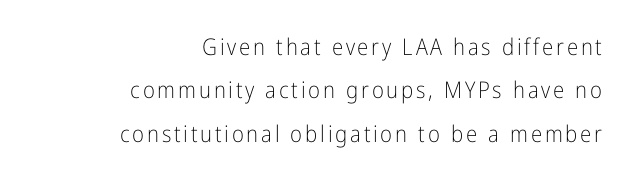
Q: Is the text bold? A: No.
Q: Is the text italic (slanted)? A: No, it is upright.
Q: Is the text underlined? A: No.
Q: How is the paragraph aligned? A: Right-aligned.
